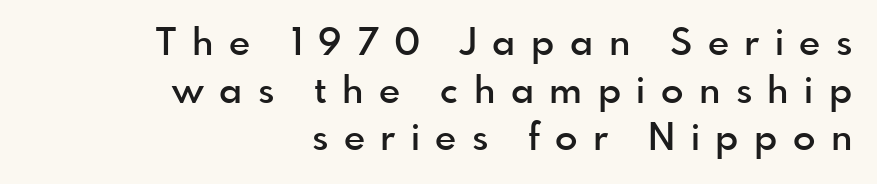
{"serif": "no", "italic": "no", "bold": "semi", "weight": "semibold", "width": "normal", "x_height": "small", "monospaced": "no", "underline": "no", "align": "right", "line_spacing": "normal", "line_spacing_ratio": 1.29, "letter_spacing": "wide", "letter_spacing_em": 0.42, "glyph_px": 37}
